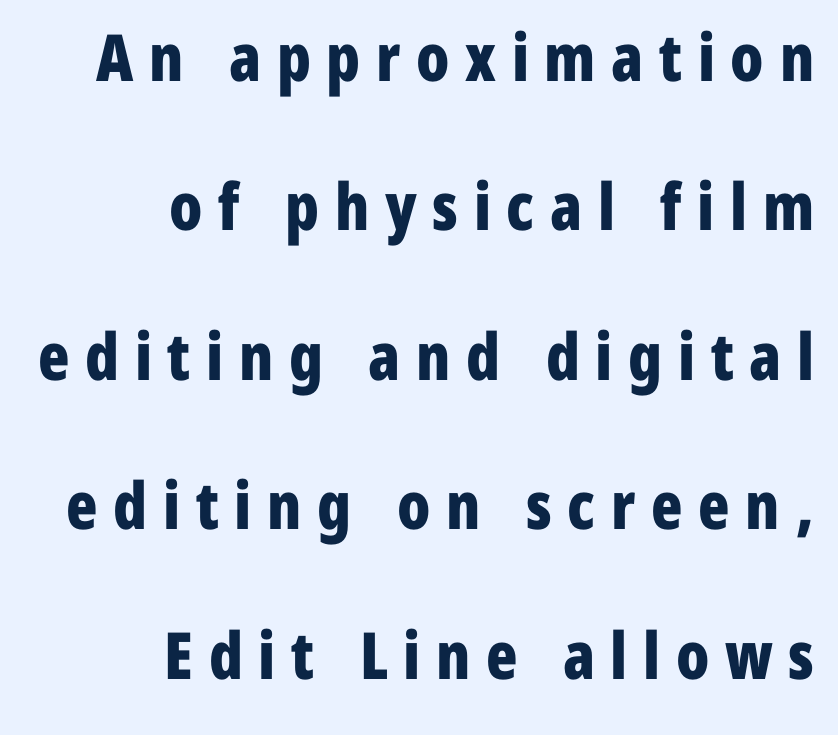
The image shows 65 px bold, condensed sans-serif type, upright; set right-aligned, loose line spacing (2.3x), unusually wide letter spacing (+0.24 em), not underlined; low stroke contrast and a medium x-height.
